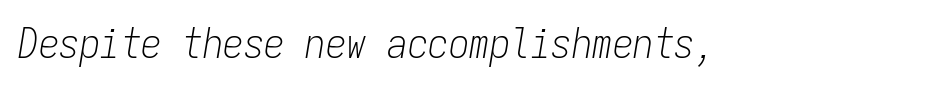
In terms of letterspacing, this is plain default setting. Each row of text sits above clean, open space. An italicized treatment has been applied to the whole sample. A typesetter would call this monospace, since all characters share one set width. The letterforms sit at book weight or below.
